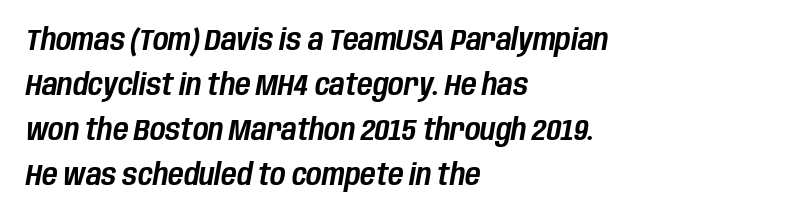
These lines were composed using italics. Varying glyph widths throughout — classic text-font behaviour. The designer left line spacing at the default. Characters follow at the spacing the type designer built in. Leftover space on each line is placed entirely after the last word. No word sits above an underline.
